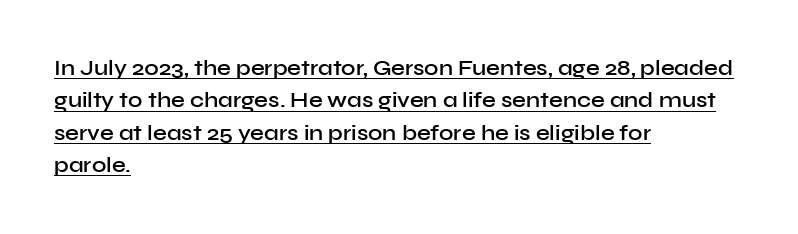
The image shows 22 px text type, upright; set left-aligned, normal line spacing (1.47x), normal letter spacing, underlined.
